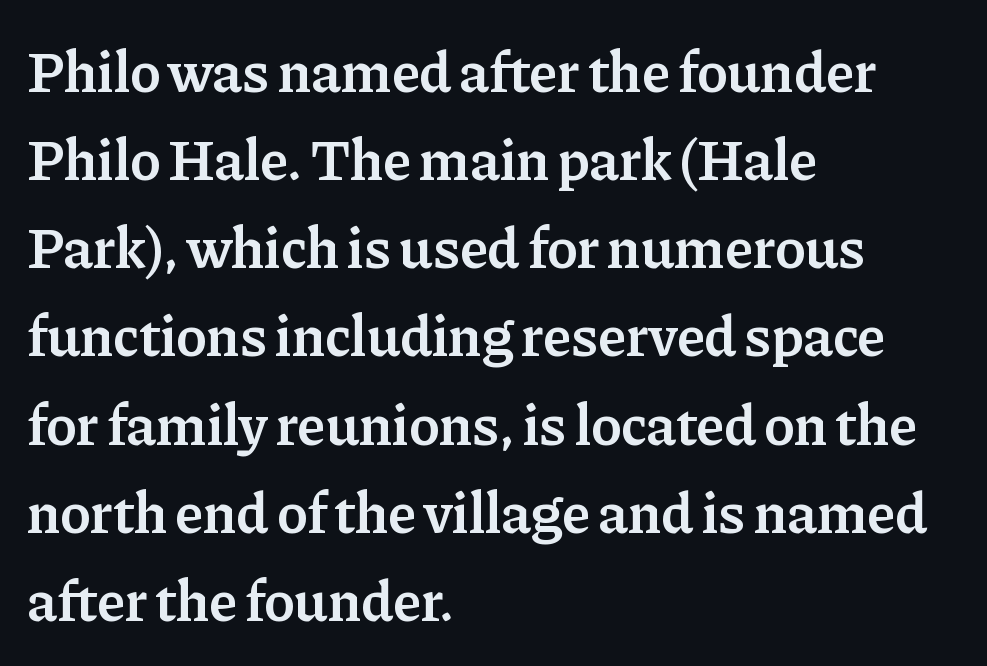
{"serif": "yes", "italic": "no", "bold": "semi", "weight": "semibold", "width": "normal", "stroke_contrast": "low", "x_height": "medium", "monospaced": "no", "underline": "no", "align": "left", "line_spacing": "normal", "line_spacing_ratio": 1.52, "letter_spacing": "normal", "letter_spacing_em": 0.0, "glyph_px": 58}
